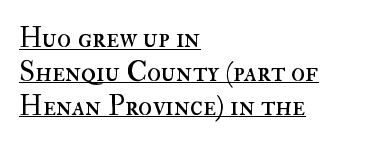
{"italic": "no", "bold": "no", "weight": "regular", "width": "normal", "stroke_contrast": "high", "x_height": "small", "monospaced": "no", "underline": "yes", "align": "left", "line_spacing_ratio": 1.17, "letter_spacing": "normal", "letter_spacing_em": 0.0, "glyph_px": 29}
